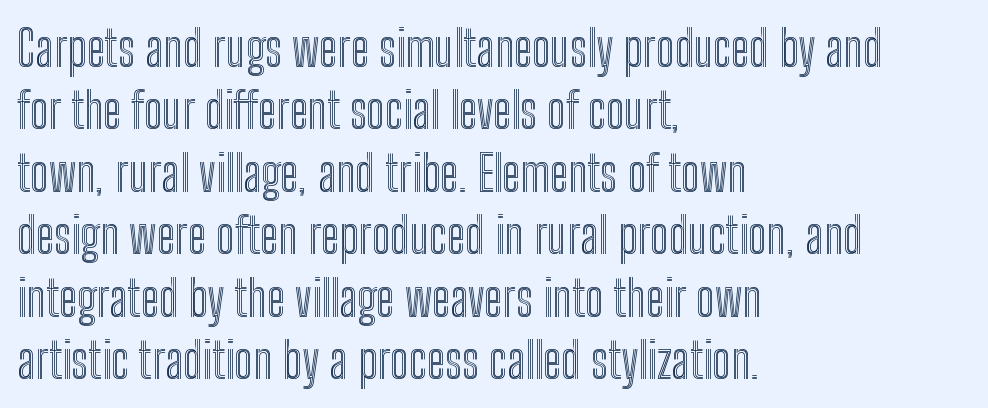
{"italic": "no", "width": "condensed", "x_height": "medium", "monospaced": "no", "underline": "no", "align": "left", "line_spacing": "normal", "line_spacing_ratio": 1.25, "letter_spacing": "normal", "letter_spacing_em": 0.0, "glyph_px": 50}
